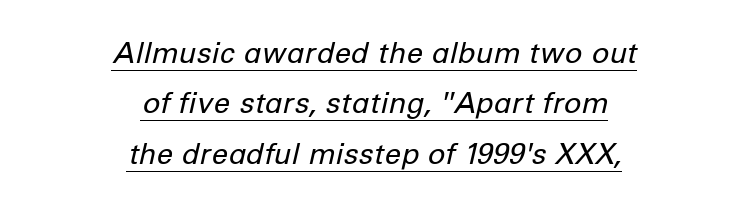
{"italic": "yes", "lean": "right", "slant_degrees": 12, "bold": "no", "weight": "regular", "width": "normal", "stroke_contrast": "low", "x_height": "medium", "monospaced": "no", "underline": "yes", "align": "center", "line_spacing_ratio": 1.74, "letter_spacing": "normal", "letter_spacing_em": 0.0, "glyph_px": 29}
